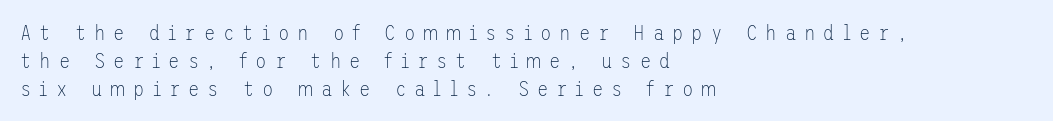
The image shows 21 px text type, upright; set left-aligned, normal line spacing (1.33x), unusually wide letter spacing (+0.37 em), not underlined.
